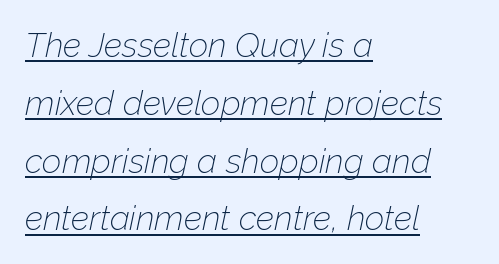
Q: Is the text bold? A: No.
Q: Is the text italic (slanted)? A: Yes, it leans right by about 12 degrees.
Q: Is the text underlined? A: Yes.
Q: How is the paragraph aligned? A: Left-aligned.
Q: Is the spacing between letters normal or unusually wide? A: Normal.
Q: Is the spacing between lines tight, normal or loose? A: Normal.
Q: Width (condensed, normal, or wide)? A: Normal.
Q: Stroke contrast? A: Low.
Q: x-height? A: Medium.
Q: Monospaced? A: No.
